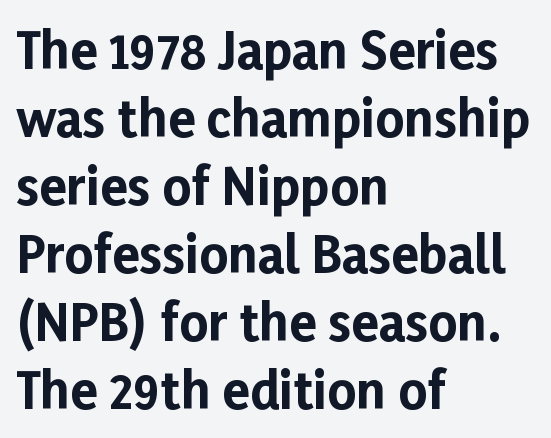
Visually the block forms a straight wall on the left and a jagged coastline on the right. The typesetting leans heavy: a genuine bold. Rendered with straight, roman letterforms. These lines are rendered in a variable-pitch font.
